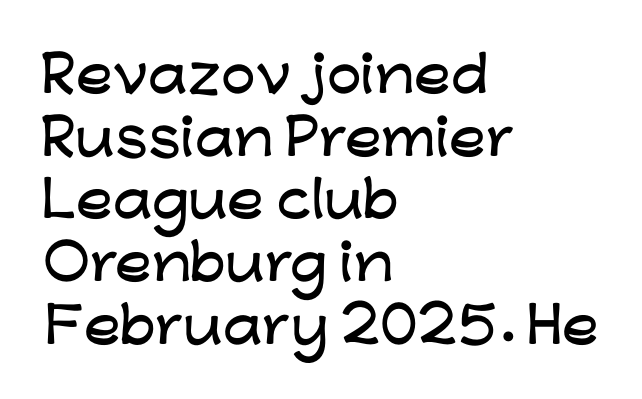
The passage shown stacks its lines at a standard gap. In terms of letterform style, serifs are entirely absent. Reading down the block, your eye returns to a fixed left position each line. The area under the type is left untouched. Posture: upright roman. Letter spacing: default.
